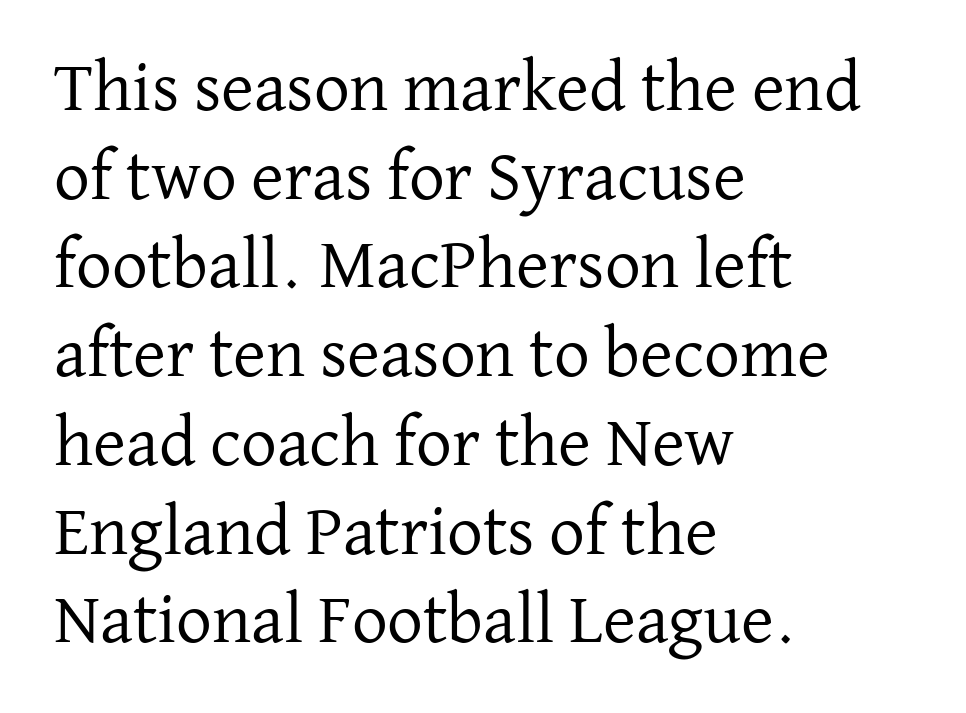
Just letters on the line, the space beneath them empty. The lines sit at an ordinary, default distance from one another. Every row of glyphs begins at an identical x-position on the left. Notice how the stems are strictly vertical — no italics here. Compared with typical body copy, the letter spacing here is the same. Letters have the restrained weight of plain body copy at most.
